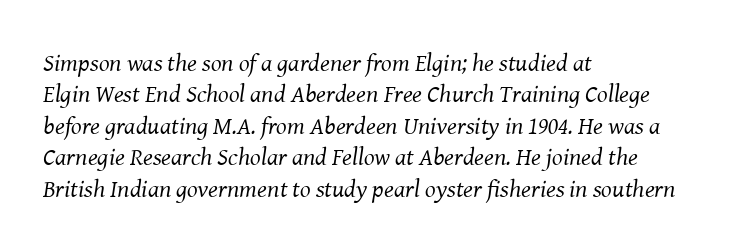
{"italic": "yes", "lean": "right", "slant_degrees": 8, "bold": "no", "underline": "no", "align": "left", "line_spacing": "normal", "line_spacing_ratio": 1.26, "letter_spacing": "normal", "letter_spacing_em": 0.0, "glyph_px": 25}
